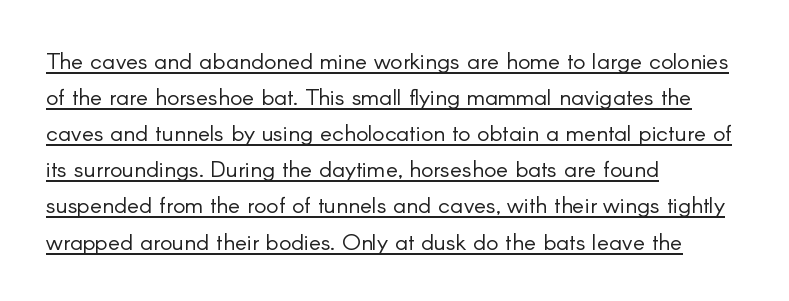
{"italic": "no", "bold": "no", "underline": "yes", "align": "left", "line_spacing": "normal", "line_spacing_ratio": 1.57, "letter_spacing": "normal", "letter_spacing_em": 0.0, "glyph_px": 23}
